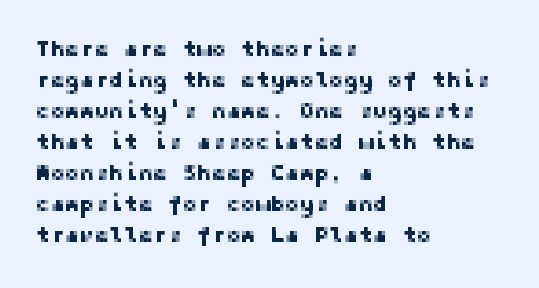
No italicization has been applied; the sample stays upright. The text block is weighted toward the left margin, trailing off unevenly rightward. Each row of text sits above clean, open space. Leading matches the norm, producing a regular column. Nobody touched the tracking dial on this one.
